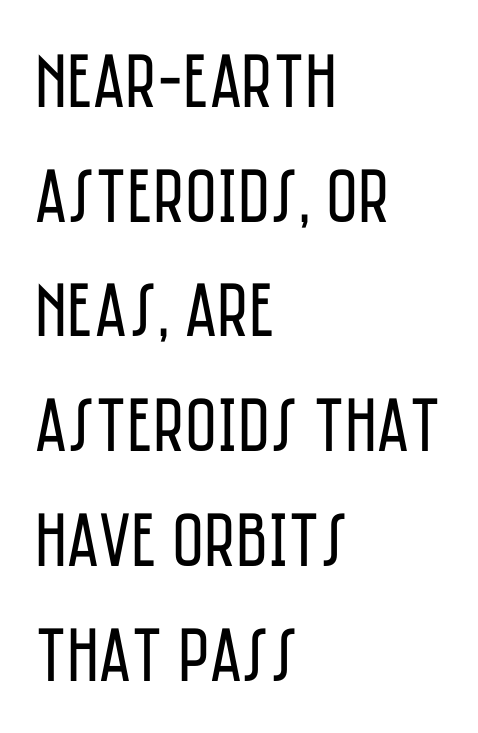
{"serif": "no", "italic": "no", "bold": "no", "weight": "regular", "width": "condensed", "stroke_contrast": "low", "x_height": "large", "monospaced": "no", "underline": "no", "align": "left", "line_spacing": "normal", "line_spacing_ratio": 1.49, "letter_spacing": "normal", "letter_spacing_em": 0.0, "glyph_px": 77}
